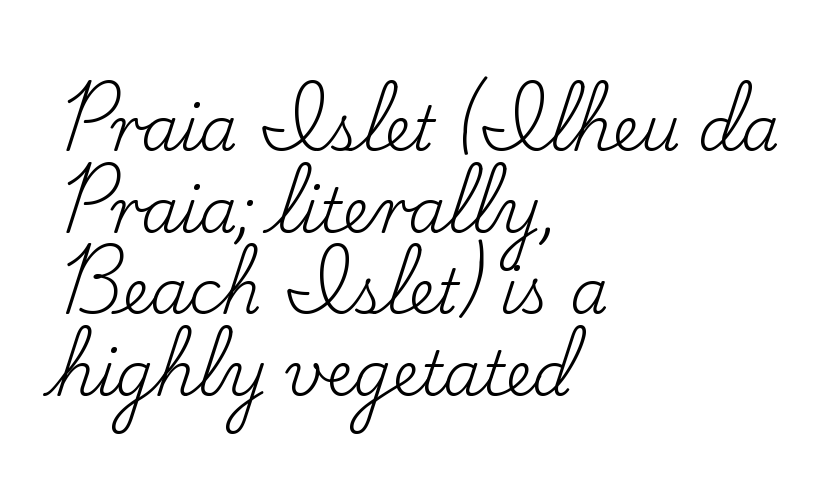
Q: Is the text bold? A: No.
Q: Is the text italic (slanted)? A: Yes.
Q: Is the typeface a serif or a sans-serif typeface? A: Serif.
Q: Is the text underlined? A: No.
Q: How is the paragraph aligned? A: Left-aligned.
Q: Is the spacing between letters normal or unusually wide? A: Normal.
Q: Is the spacing between lines tight, normal or loose? A: Normal.
Q: Width (condensed, normal, or wide)? A: Normal.
Q: Stroke contrast? A: Low.
Q: x-height? A: Small.
Q: Monospaced? A: No.
